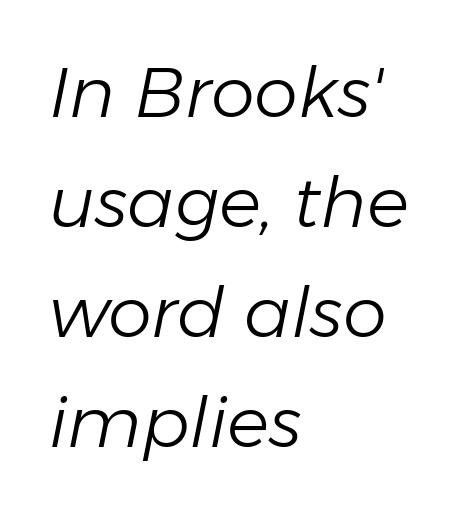
Character widths vary here, with narrow letters taking less room than wide ones. A typesetter would call this leading conventional body-copy spacing. Line beginnings align vertically; line endings do not. The zone under the glyphs is completely vacant.
